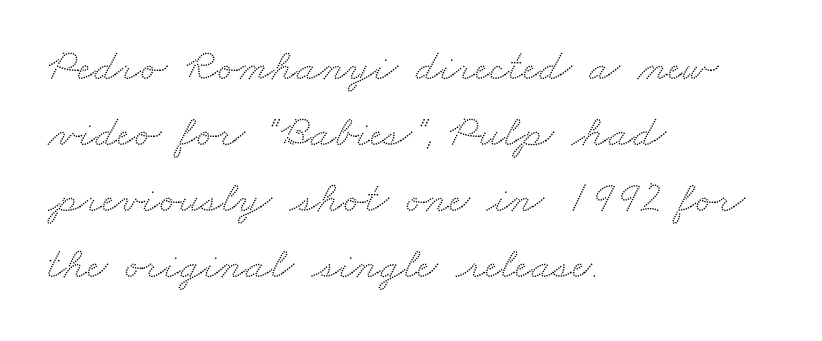
{"serif": "yes", "width": "wide", "stroke_contrast": "medium", "x_height": "small", "monospaced": "no", "underline": "no", "align": "left", "line_spacing": "normal", "line_spacing_ratio": 1.47, "letter_spacing": "normal", "letter_spacing_em": 0.0, "glyph_px": 45}
